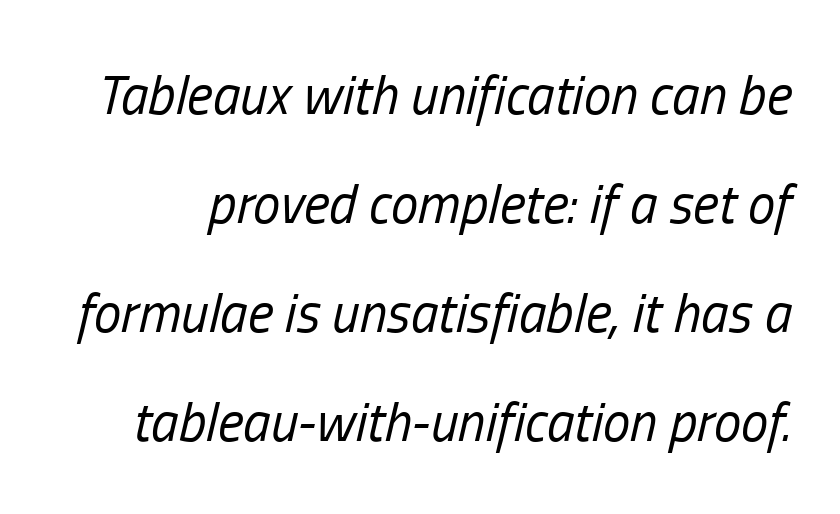
The image shows 55 px regular-weight, condensed type, italic (leaning right); set loose line spacing (1.98x), normal letter spacing, not underlined; low stroke contrast and a medium x-height.
